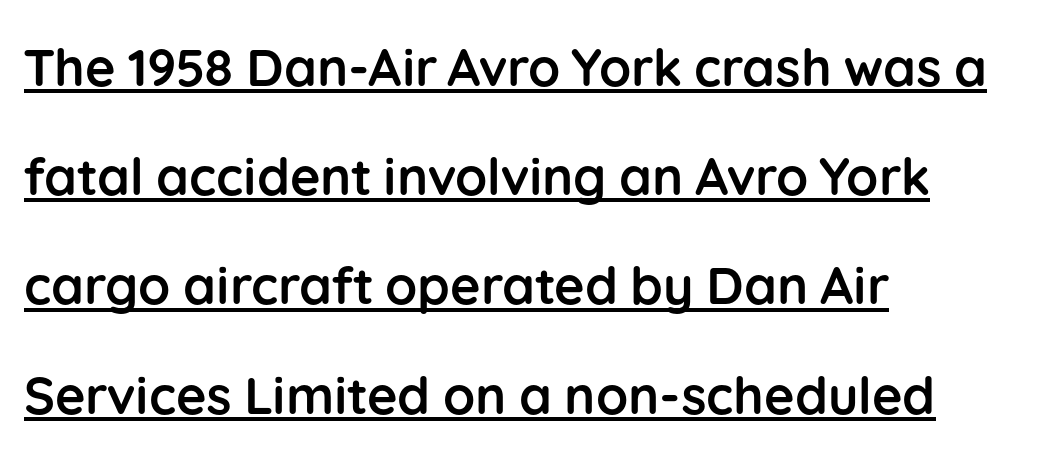
Q: Is the text bold? A: Yes.
Q: Is the text italic (slanted)? A: No, it is upright.
Q: Is the typeface a serif or a sans-serif typeface? A: Sans-serif.
Q: Is the text underlined? A: Yes.
Q: How is the paragraph aligned? A: Left-aligned.
Q: Is the spacing between letters normal or unusually wide? A: Normal.
Q: Is the spacing between lines tight, normal or loose? A: Loose.
Q: Width (condensed, normal, or wide)? A: Normal.
Q: Stroke contrast? A: Low.
Q: x-height? A: Medium.
Q: Monospaced? A: No.
